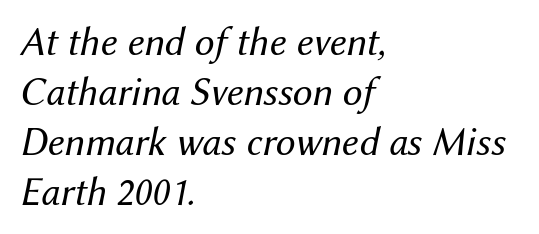
{"italic": "yes", "lean": "right", "slant_degrees": 12, "bold": "no", "weight": "regular", "width": "normal", "stroke_contrast": "medium", "x_height": "medium", "monospaced": "no", "underline": "no", "align": "left", "line_spacing": "normal", "line_spacing_ratio": 1.25, "letter_spacing": "normal", "letter_spacing_em": 0.0, "glyph_px": 40}
